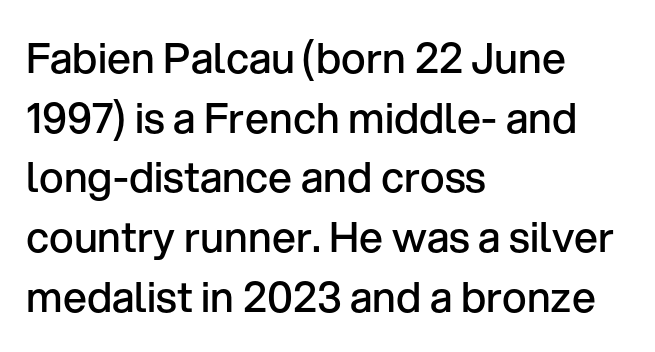
Descenders are the only things crossing below the line. This is roman type, the default non-slanted kind. Serifs: no, the terminals of the letterforms are clean. Caption: multi-line text, flush left, ragged right.
